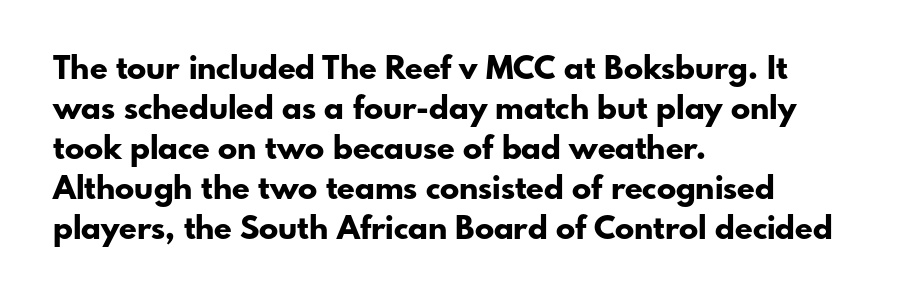
The ragged edge is on the right, which tells us the setting is flush left. The designer left line spacing at the default. A typesetter would call this proportional, since set widths differ per character. Bare-footed words on every line. The passage shown has conventional tracking throughout.
